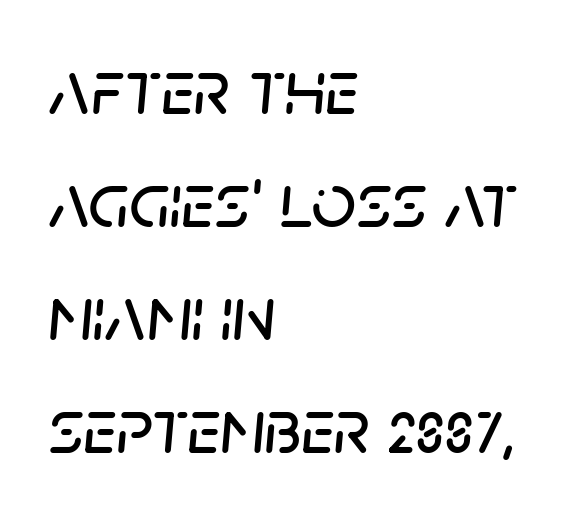
Q: Is the text italic (slanted)? A: Yes, it leans right by about 5 degrees.
Q: Is the text underlined? A: No.
Q: How is the paragraph aligned? A: Left-aligned.
Q: Is the spacing between letters normal or unusually wide? A: Normal.
Q: Is the spacing between lines tight, normal or loose? A: Normal.
Q: Width (condensed, normal, or wide)? A: Normal.
Q: Stroke contrast? A: Low.
Q: x-height? A: Large.
Q: Monospaced? A: No.
